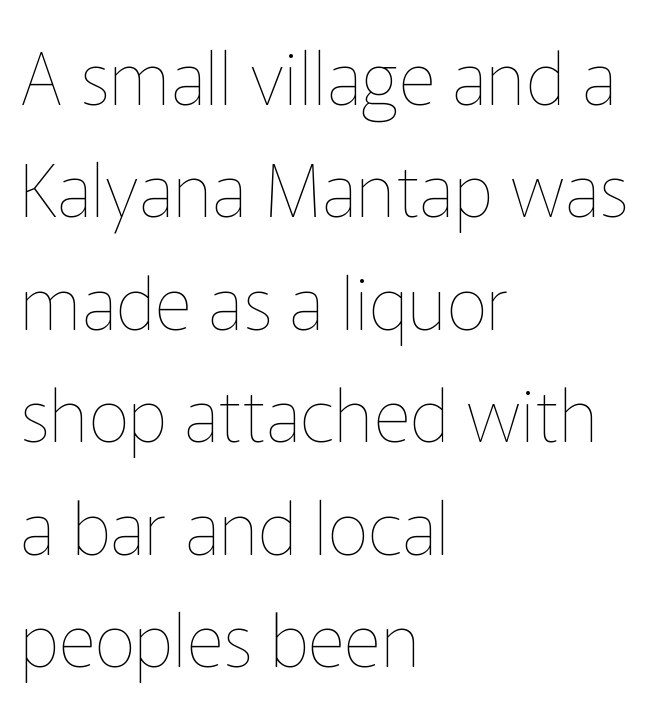
The image shows 73 px thin type, upright; set left-aligned, normal line spacing (1.54x), normal letter spacing, not underlined; low stroke contrast and a medium x-height.
